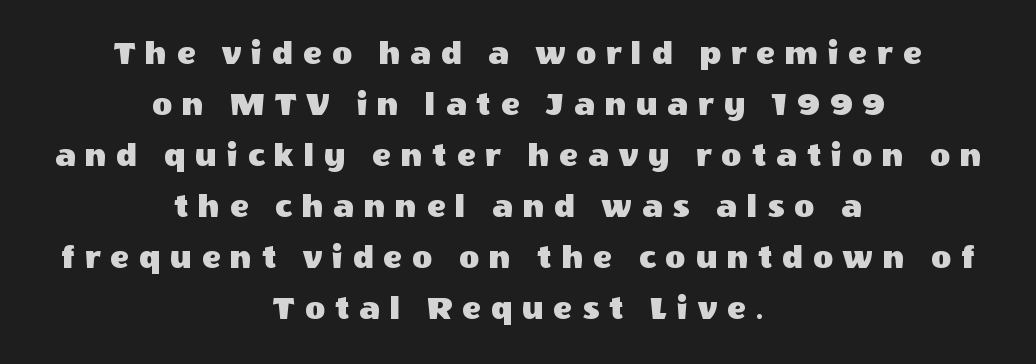
You could only call the tracking loose — the letters float apart. You can tell from the bare stems that sans-serif type was used. Do the characters align in a grid? No, the font is proportional. The baseline area is clear. Teacher's note: observe the equal gaps on both sides — that is centered alignment. Posture: vertical.
